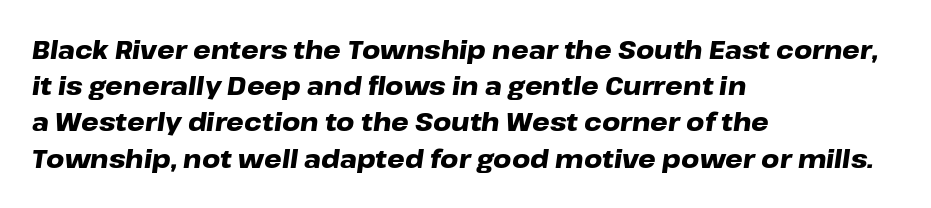
Horizontal alignment here is leftward, the default for most running prose. Does the leading feel generous? No, just average. The strip under each line holds only bare page. Look at the tracking — it's just the regular setting, nothing added. Looking at the ascenders, they clearly lean.
